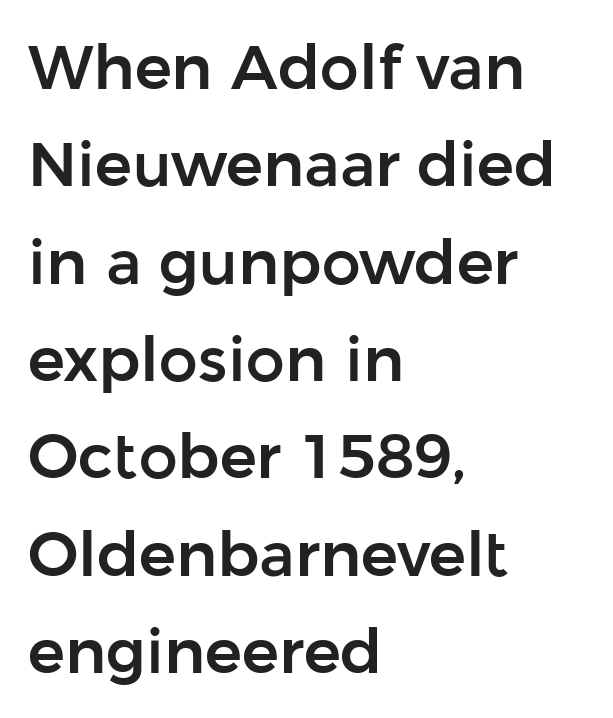
The string is rendered with underlining switched off. The rag falls on the right side of this text block. Posture: upright roman. A typesetter would label this face a sans. The designer left line spacing at the default. Spacing verdict: proportional, widths tailored to each character.
